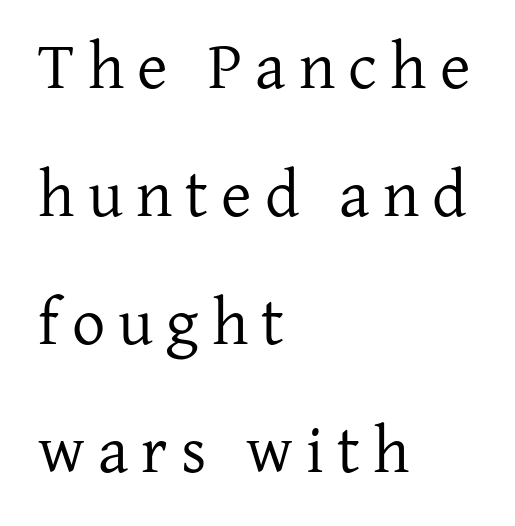
{"serif": "yes", "italic": "no", "bold": "no", "weight": "regular", "width": "normal", "stroke_contrast": "low", "x_height": "medium", "monospaced": "no", "underline": "no", "align": "left", "line_spacing": "loose", "line_spacing_ratio": 1.94, "letter_spacing": "wide", "letter_spacing_em": 0.2, "glyph_px": 66}
